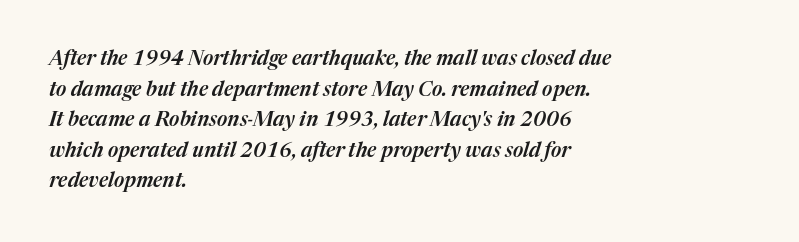
{"italic": "yes", "lean": "right", "slant_degrees": 17, "underline": "no", "align": "left", "line_spacing": "normal", "line_spacing_ratio": 1.53, "letter_spacing": "normal", "letter_spacing_em": 0.0, "glyph_px": 20}
